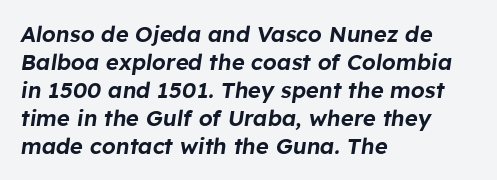
Q: Is the text italic (slanted)? A: Yes, it leans right by about 8 degrees.
Q: Is the text underlined? A: No.
Q: How is the paragraph aligned? A: Left-aligned.
Q: Is the spacing between letters normal or unusually wide? A: Normal.
Q: Is the spacing between lines tight, normal or loose? A: Normal.
